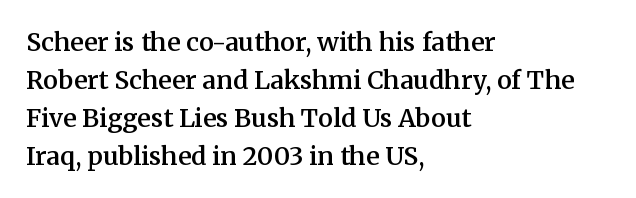
{"italic": "no", "bold": "semi", "underline": "no", "align": "left", "line_spacing": "normal", "line_spacing_ratio": 1.52, "letter_spacing": "normal", "letter_spacing_em": 0.0, "glyph_px": 25}
